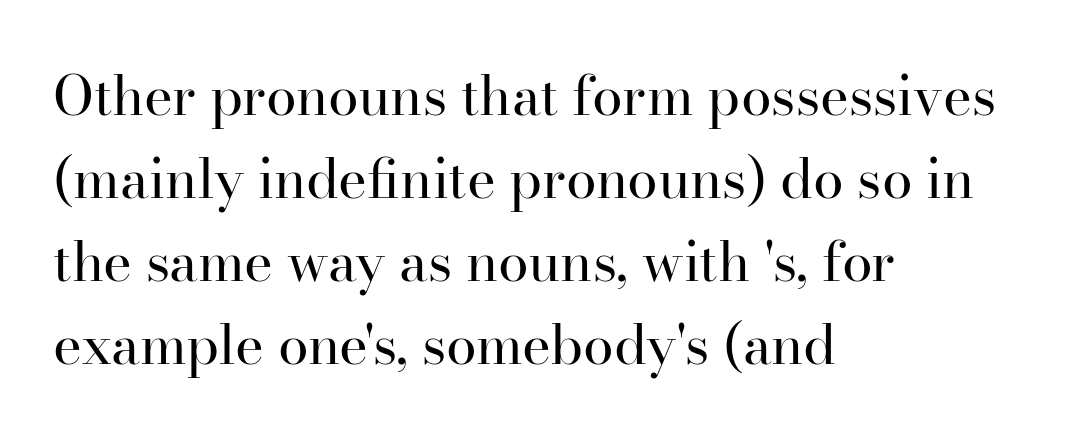
A clean baseline with only descenders dipping below it. Is this a sans? No — the strokes have serifs. The specimen reads as upright at a glance. The line-height multiplier appears to be the usual default. Every row of glyphs begins at an identical x-position on the left. Heaviness? Minimal to ordinary, like unemphasized prose.
